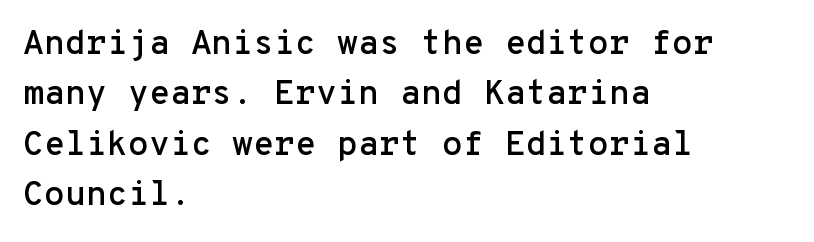
{"serif": "no", "italic": "no", "width": "normal", "stroke_contrast": "low", "x_height": "medium", "monospaced": "yes", "underline": "no", "align": "left", "line_spacing": "normal", "line_spacing_ratio": 1.48, "letter_spacing": "normal", "letter_spacing_em": 0.0, "glyph_px": 34}
